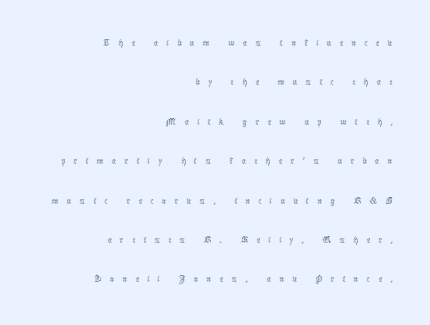
The image shows 22 px text type, upright; set right-aligned, line spacing 1.79x, unusually wide letter spacing (+0.37 em), not underlined.
